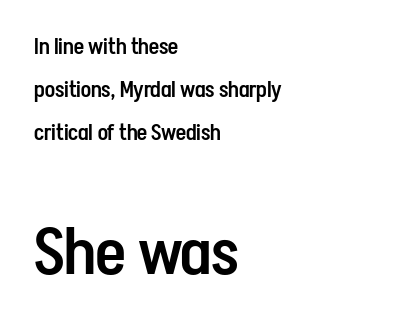
Q: Is the text bold? A: Semi-bold.
Q: Is the text italic (slanted)? A: No, it is upright.
Q: Is the typeface a serif or a sans-serif typeface? A: Sans-serif.
Q: Is the text underlined? A: No.
Q: How is the paragraph aligned? A: Left-aligned.
Q: Is the spacing between letters normal or unusually wide? A: Normal.
Q: Is the spacing between lines tight, normal or loose? A: Loose.
Q: Which block of text is set in a larger size, the first (top) or the second (bottom)? A: The second (bottom) one.
Q: Width (condensed, normal, or wide)? A: Condensed.
Q: Stroke contrast? A: Low.
Q: x-height? A: Medium.
Q: Monospaced? A: No.
